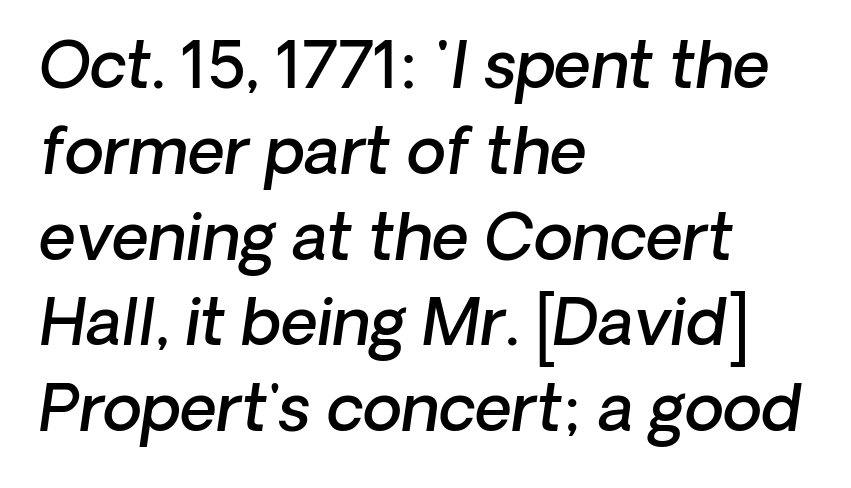
Underlining? Definitely not there. Each new line begins a customary step beneath the previous one. The paragraph shown leans on its left margin. This rendering leaves character spacing at its baseline value. Set as a demibold, roughly 600 on the weight scale.
